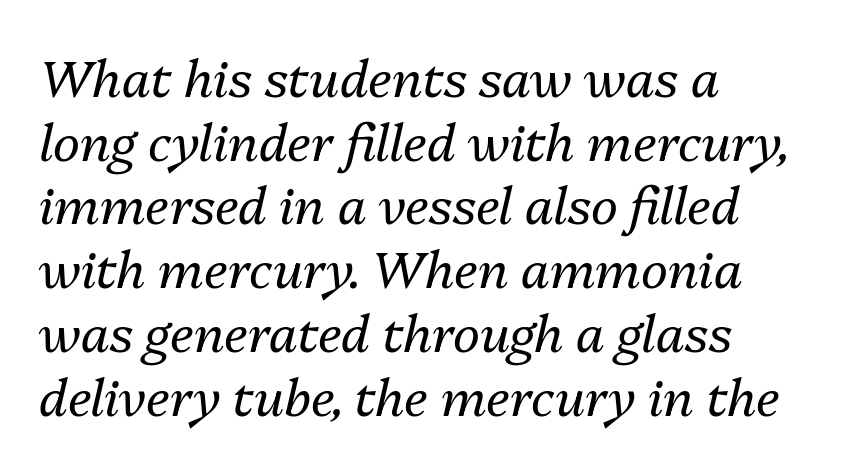
Each new line begins a customary step beneath the previous one. The characters are drawn with everyday or finer stroke widths. Which margin do the lines hug? The left one — the right edge is uneven. The text carries the slant typical of an italic or oblique font.
